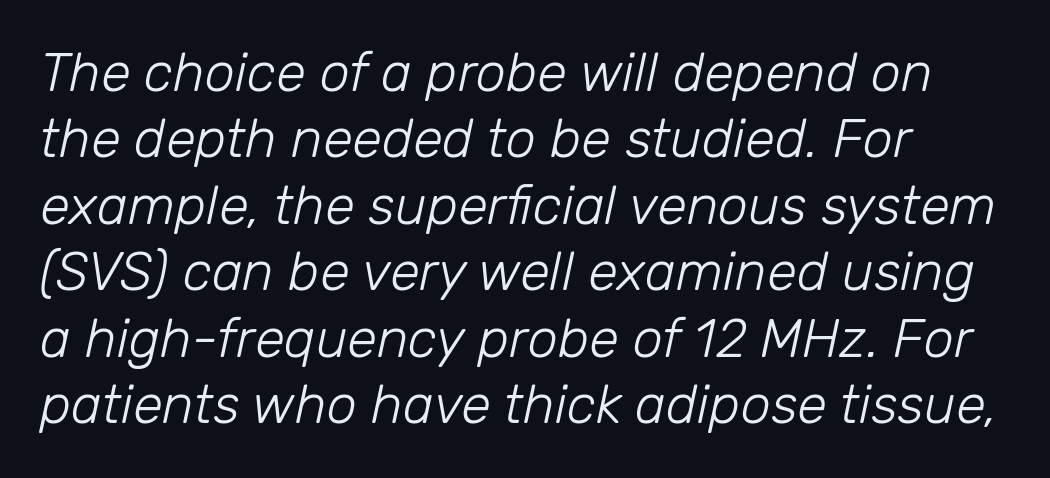
The passage shown leans; its letterforms are oblique. The letters sit at their default tracking, neither squeezed nor spread. Reading down the block, your eye returns to a fixed left position each line. Type without underlining.
